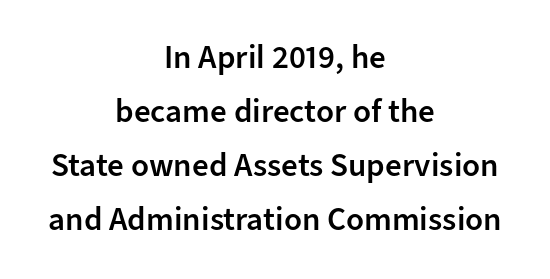
How heavy is the stroke? Medium-heavy — a semibold, shy of bold. Style check: upright. No feet cap the strokes, marking this as sans-serif type. Successive baselines arrive at the customary interval.
